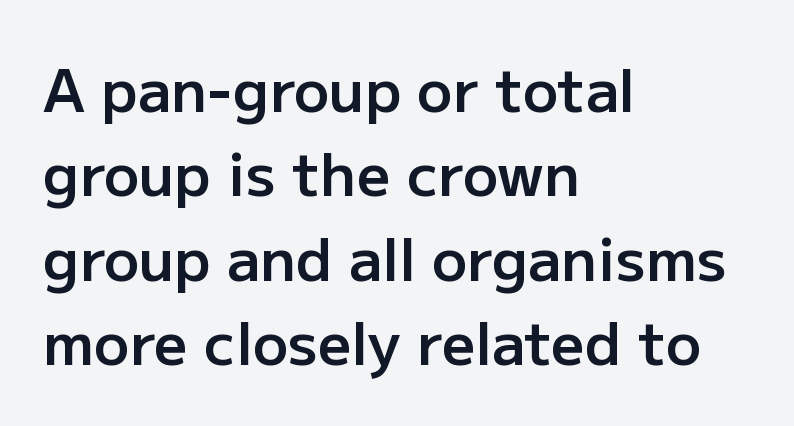
{"serif": "no", "italic": "no", "bold": "semi", "weight": "semibold", "width": "normal", "stroke_contrast": "low", "x_height": "medium", "monospaced": "no", "underline": "no", "align": "left", "line_spacing": "normal", "line_spacing_ratio": 1.43, "letter_spacing": "normal", "letter_spacing_em": 0.0, "glyph_px": 59}
